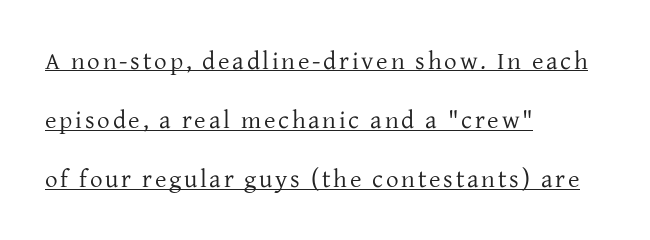
Q: Is the text bold? A: No.
Q: Is the text italic (slanted)? A: No, it is upright.
Q: Is the text underlined? A: Yes.
Q: How is the paragraph aligned? A: Left-aligned.
Q: Is the spacing between lines tight, normal or loose? A: Loose.
